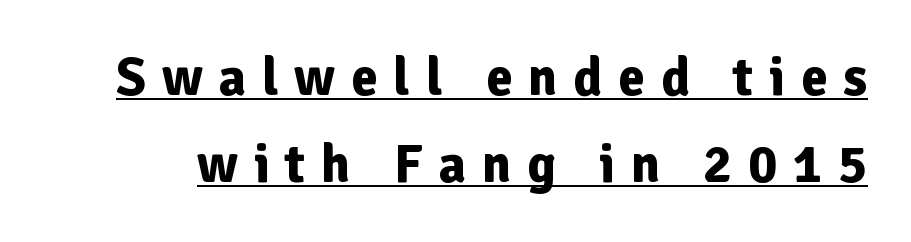
Q: Is the text bold? A: Yes.
Q: Is the text italic (slanted)? A: No, it is upright.
Q: Is the typeface a serif or a sans-serif typeface? A: Sans-serif.
Q: Is the text underlined? A: Yes.
Q: Is the spacing between letters normal or unusually wide? A: Unusually wide.
Q: Is the spacing between lines tight, normal or loose? A: Normal.
Q: Width (condensed, normal, or wide)? A: Normal.
Q: Stroke contrast? A: Low.
Q: x-height? A: Medium.
Q: Monospaced? A: No.
